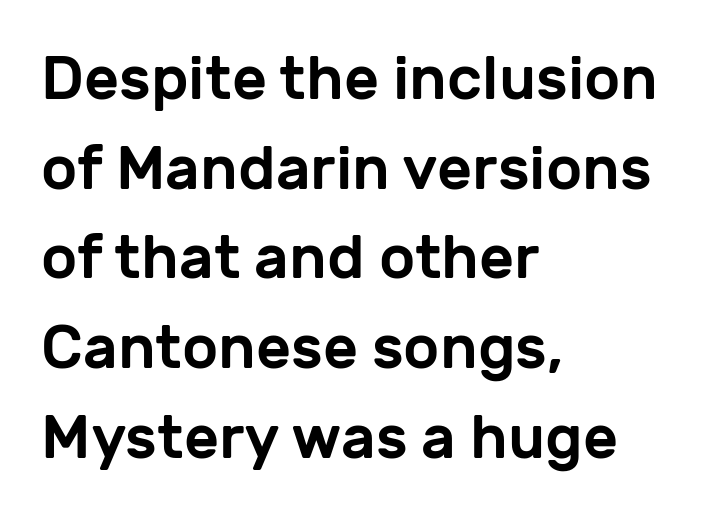
Q: Is the text italic (slanted)? A: No, it is upright.
Q: Is the typeface a serif or a sans-serif typeface? A: Sans-serif.
Q: Is the text underlined? A: No.
Q: How is the paragraph aligned? A: Left-aligned.
Q: Is the spacing between letters normal or unusually wide? A: Normal.
Q: Is the spacing between lines tight, normal or loose? A: Normal.
Q: Width (condensed, normal, or wide)? A: Normal.
Q: Stroke contrast? A: Low.
Q: x-height? A: Medium.
Q: Monospaced? A: No.
